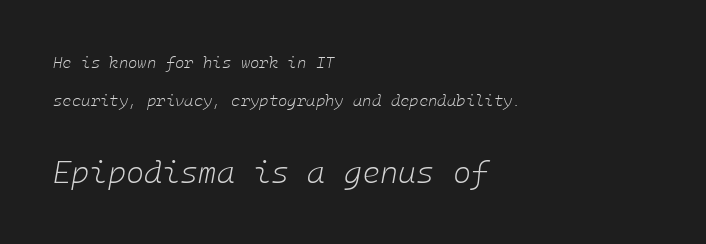
Q: Is the text bold? A: No.
Q: Is the text italic (slanted)? A: Yes, it leans right by about 10 degrees.
Q: Is the text underlined? A: No.
Q: How is the paragraph aligned? A: Left-aligned.
Q: Is the spacing between letters normal or unusually wide? A: Normal.
Q: Is the spacing between lines tight, normal or loose? A: Loose.
Q: Which block of text is set in a larger size, the first (top) or the second (bottom)? A: The second (bottom) one.
Q: Width (condensed, normal, or wide)? A: Normal.
Q: Stroke contrast? A: Low.
Q: x-height? A: Medium.
